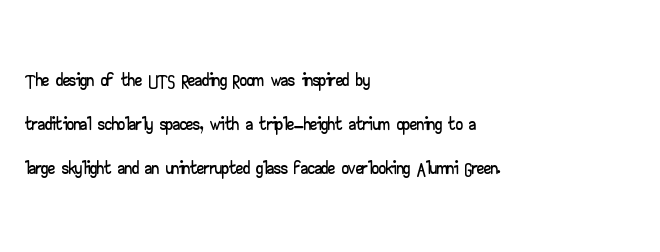
Caption: multi-line text, flush left, ragged right. Serif or sans? Sans — the stroke terminals are bare. Posture: upright roman. This sample keeps an unexceptional amount of space between lines. You could call the tracking neutral — neither tight nor loose. Only glyphs here, with clear space below each row.
